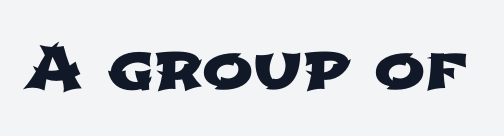
{"serif": "no", "width": "wide", "stroke_contrast": "low", "x_height": "medium", "monospaced": "no", "underline": "no", "letter_spacing": "normal", "letter_spacing_em": 0.0, "glyph_px": 61}
